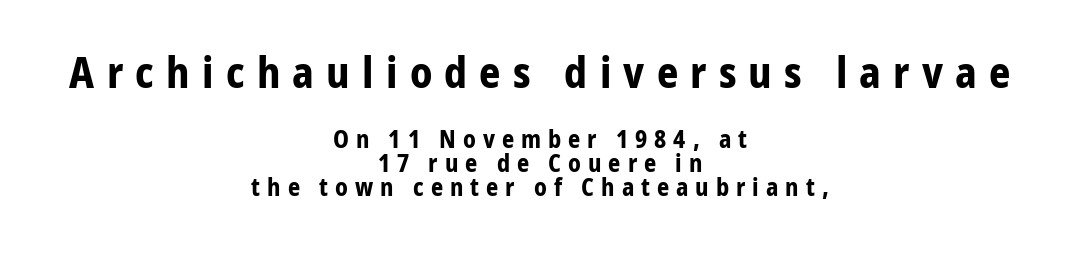
The image shows 42 px bold sans-serif type, upright; set centered, tight line spacing (1.0x), unusually wide letter spacing (+0.29 em), not underlined; the first (top) block is 1.75x larger; low stroke contrast and a medium x-height.
